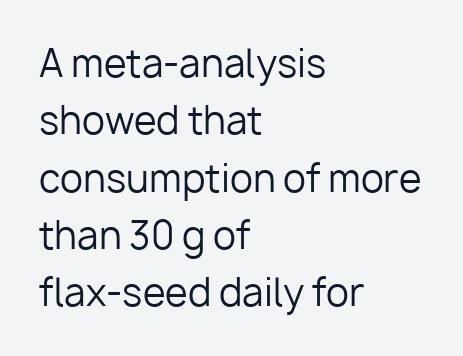
The image shows 37 px regular-weight sans-serif type, upright; set left-aligned, normal line spacing (1.55x), normal letter spacing, not underlined; low stroke contrast and a medium x-height.
